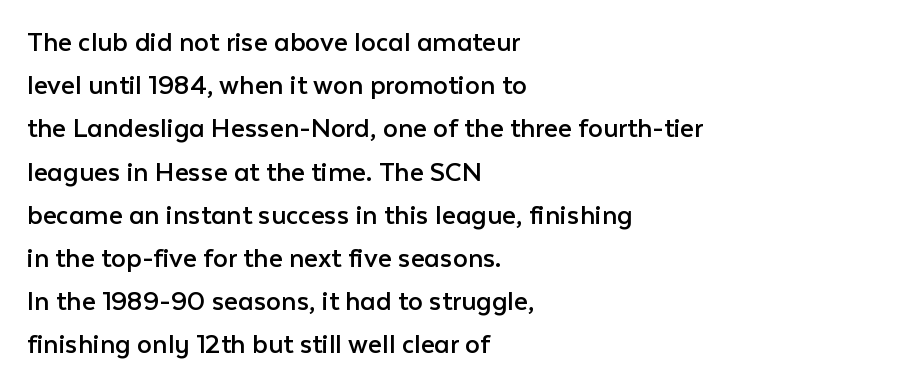
{"serif": "no", "italic": "no", "bold": "no", "weight": "regular", "width": "normal", "stroke_contrast": "low", "x_height": "medium", "monospaced": "no", "underline": "no", "align": "left", "line_spacing": "normal", "line_spacing_ratio": 1.44, "letter_spacing": "normal", "letter_spacing_em": 0.0, "glyph_px": 30}
